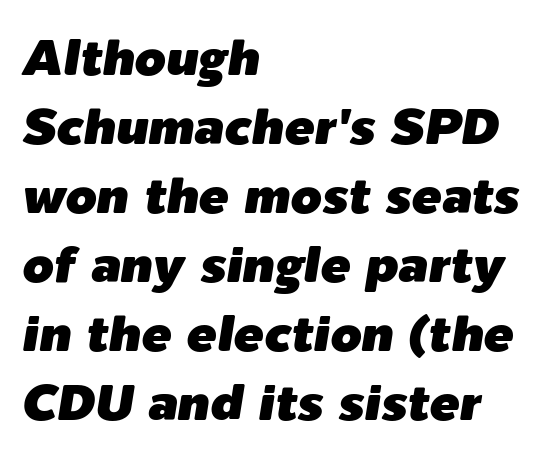
Q: Is the text italic (slanted)? A: Yes, it leans right by about 9 degrees.
Q: Is the text underlined? A: No.
Q: How is the paragraph aligned? A: Left-aligned.
Q: Is the spacing between letters normal or unusually wide? A: Normal.
Q: Is the spacing between lines tight, normal or loose? A: Normal.
Q: Width (condensed, normal, or wide)? A: Normal.
Q: Stroke contrast? A: Low.
Q: x-height? A: Medium.
Q: Monospaced? A: No.
